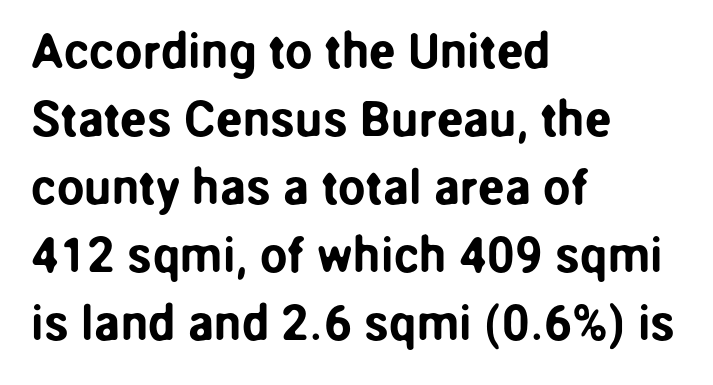
Q: Is the text italic (slanted)? A: No, it is upright.
Q: Is the typeface a serif or a sans-serif typeface? A: Sans-serif.
Q: Is the text underlined? A: No.
Q: How is the paragraph aligned? A: Left-aligned.
Q: Is the spacing between letters normal or unusually wide? A: Normal.
Q: Is the spacing between lines tight, normal or loose? A: Normal.
Q: Width (condensed, normal, or wide)? A: Normal.
Q: Stroke contrast? A: Low.
Q: x-height? A: Medium.
Q: Monospaced? A: No.
